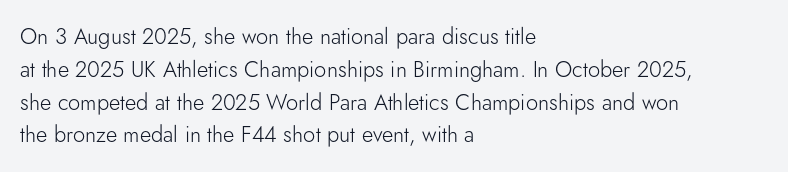
The image shows 22 px text type, upright; set left-aligned, normal line spacing (1.49x), normal letter spacing, not underlined.
